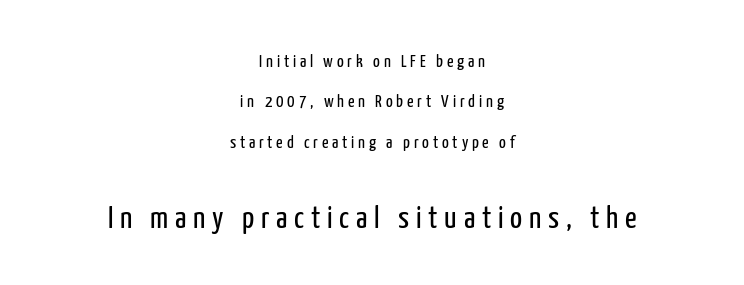
{"serif": "no", "italic": "no", "bold": "no", "weight": "regular", "width": "condensed", "stroke_contrast": "low", "x_height": "medium", "monospaced": "no", "underline": "no", "align": "center", "line_spacing": "loose", "line_spacing_ratio": 2.25, "letter_spacing": "wide", "letter_spacing_em": 0.21, "larger_block": "second", "size_ratio": 1.78, "glyph_px": 32}
